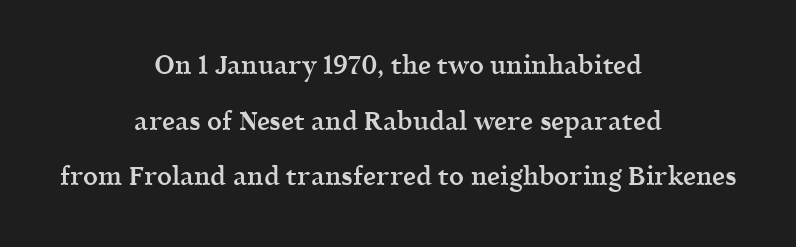
The image shows 26 px text type, upright; set centered, loose line spacing (2.14x), normal letter spacing, not underlined.
